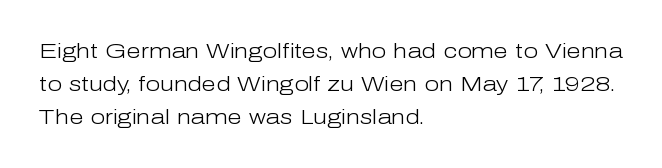
{"italic": "no", "bold": "no", "underline": "no", "align": "left", "line_spacing": "normal", "line_spacing_ratio": 1.56, "letter_spacing": "normal", "letter_spacing_em": 0.0, "glyph_px": 21}
